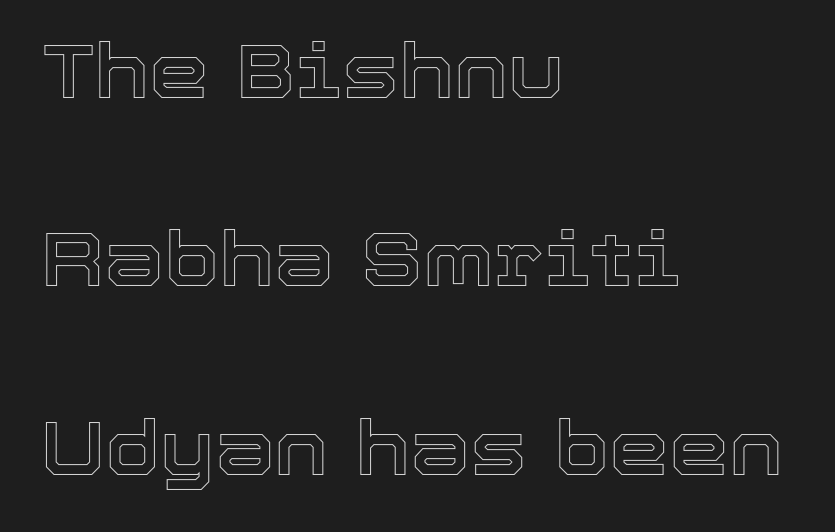
The baseline area is clear. Each letter keeps its own natural width here, so spacing adapts to shape. The line-height multiplier appears high, well above default. The horizontal fit of the characters is conventional and even. The font's upright variant was chosen for this text.
